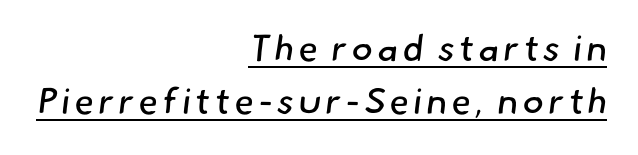
Q: Is the text bold? A: No.
Q: Is the typeface a serif or a sans-serif typeface? A: Sans-serif.
Q: Is the text underlined? A: Yes.
Q: How is the paragraph aligned? A: Right-aligned.
Q: Is the spacing between lines tight, normal or loose? A: Normal.
Q: Width (condensed, normal, or wide)? A: Normal.
Q: Stroke contrast? A: Low.
Q: x-height? A: Small.
Q: Monospaced? A: No.
